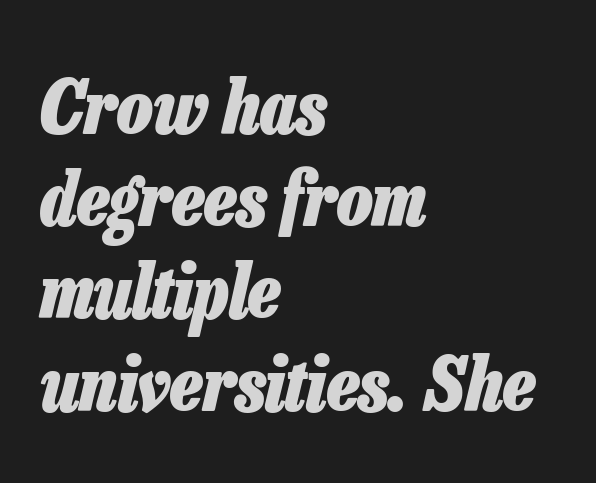
How are the letters spaced? Ordinarily, with no added tracking. The rendering uses natural spacing where letterforms have individual widths. In CSS terms this would be text-align: left. Each glyph is drawn with heavy, bold strokes. Quick note: italic. This rendering features lettering with no underline.
